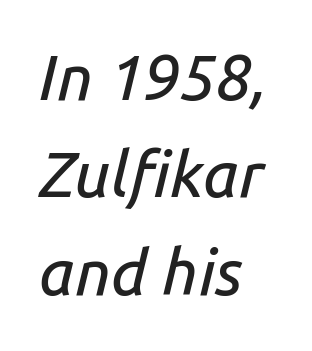
The image shows 64 px text type, italic (leaning right); set left-aligned, normal line spacing (1.52x), normal letter spacing, not underlined; low stroke contrast and a medium x-height.
